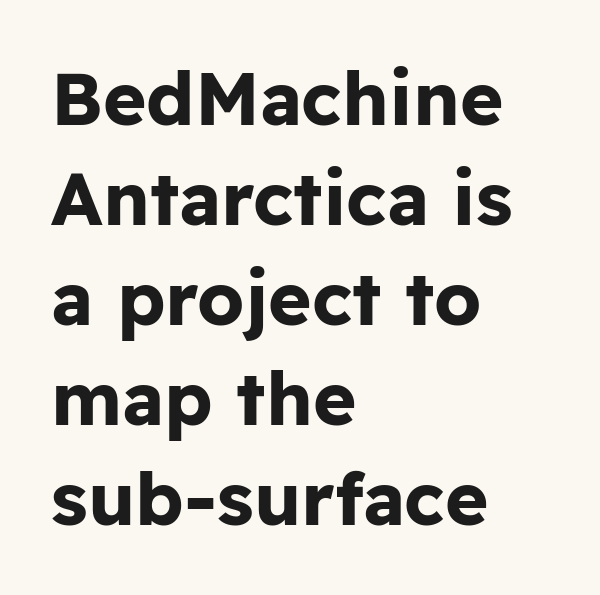
Character widths vary here, with narrow letters taking less room than wide ones. This rendering leaves character spacing at its baseline value. The string is rendered with underlining switched off. Every character sits straight up, as roman type does. The letters carry no serifs — their stems end cleanly without finishing strokes.
